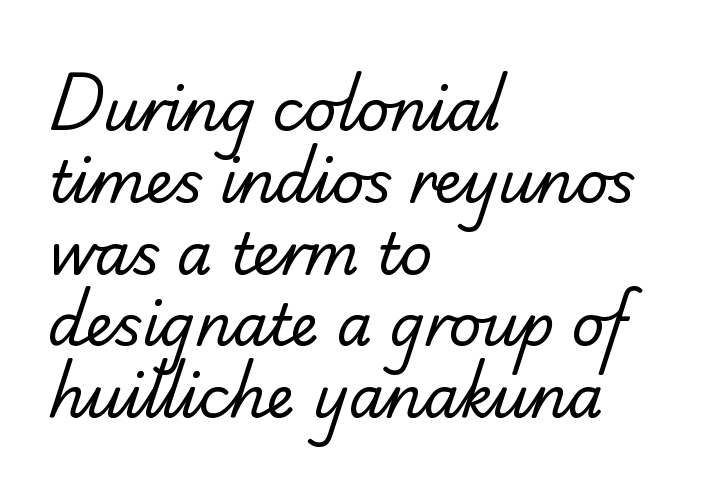
The image shows 57 px regular-weight serif type; set left-aligned, normal line spacing (1.26x), normal letter spacing, not underlined; low stroke contrast and a small x-height.
